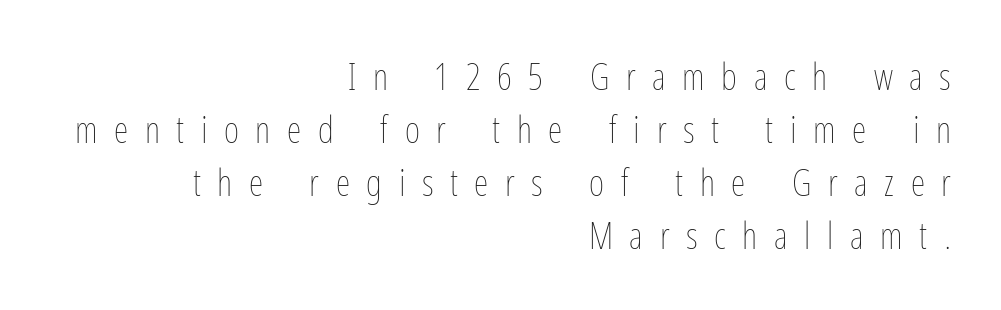
{"italic": "no", "bold": "no", "weight": "thin", "width": "condensed", "stroke_contrast": "low", "x_height": "medium", "monospaced": "no", "underline": "no", "align": "right", "line_spacing": "normal", "line_spacing_ratio": 1.43, "letter_spacing": "wide", "letter_spacing_em": 0.45, "glyph_px": 37}
